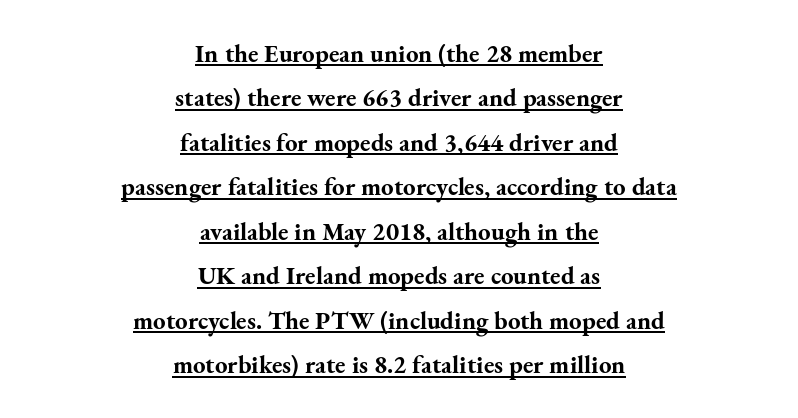
The image shows 25 px bold type, upright; set centered, line spacing 1.78x, normal letter spacing, underlined.
